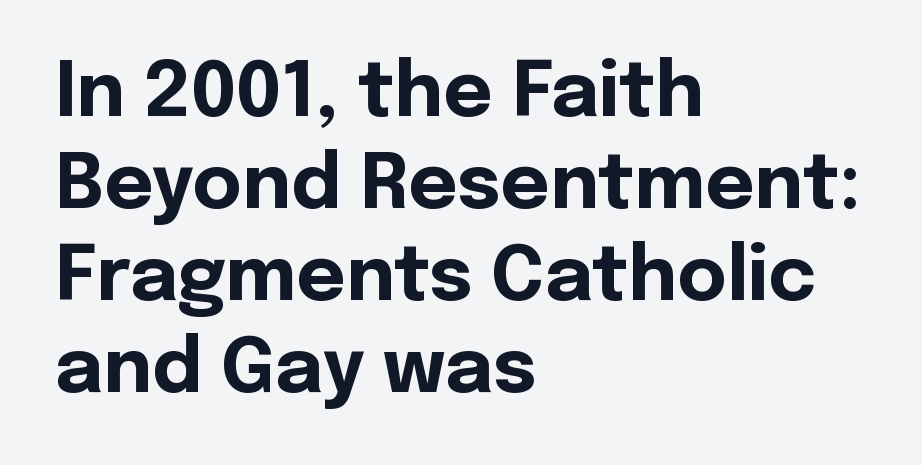
Q: Is the text bold? A: Yes.
Q: Is the text italic (slanted)? A: No, it is upright.
Q: Is the typeface a serif or a sans-serif typeface? A: Sans-serif.
Q: Is the text underlined? A: No.
Q: How is the paragraph aligned? A: Left-aligned.
Q: Is the spacing between letters normal or unusually wide? A: Normal.
Q: Width (condensed, normal, or wide)? A: Normal.
Q: x-height? A: Medium.
Q: Monospaced? A: No.
